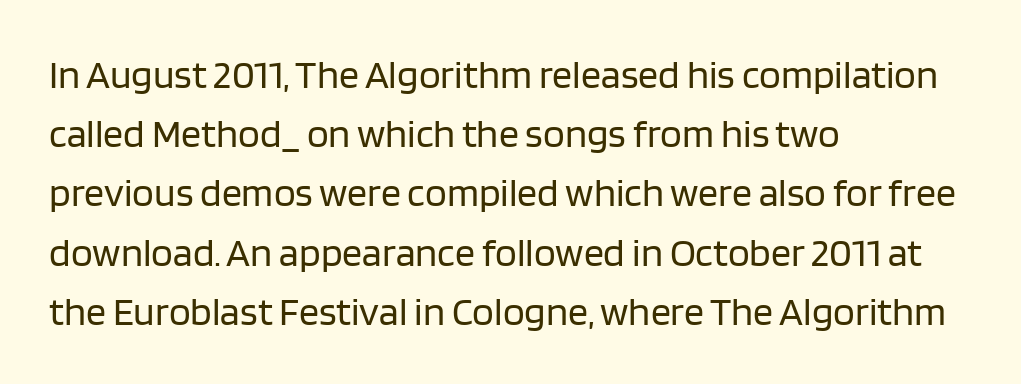
{"serif": "no", "italic": "no", "bold": "no", "weight": "regular", "width": "normal", "stroke_contrast": "low", "x_height": "large", "monospaced": "no", "underline": "no", "align": "left", "line_spacing": "normal", "line_spacing_ratio": 1.48, "letter_spacing": "normal", "letter_spacing_em": 0.0, "glyph_px": 40}
